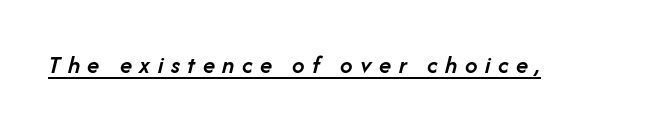
The image shows 25 px text type, italic (leaning right); set unusually wide letter spacing (+0.3 em), underlined.
